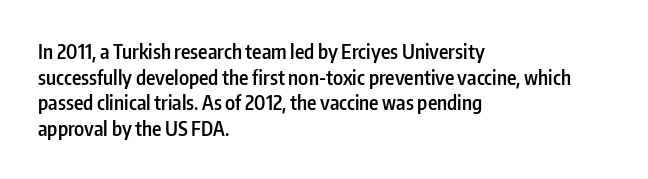
The image shows 20 px text type, upright; set left-aligned, normal line spacing (1.28x), normal letter spacing, not underlined.
